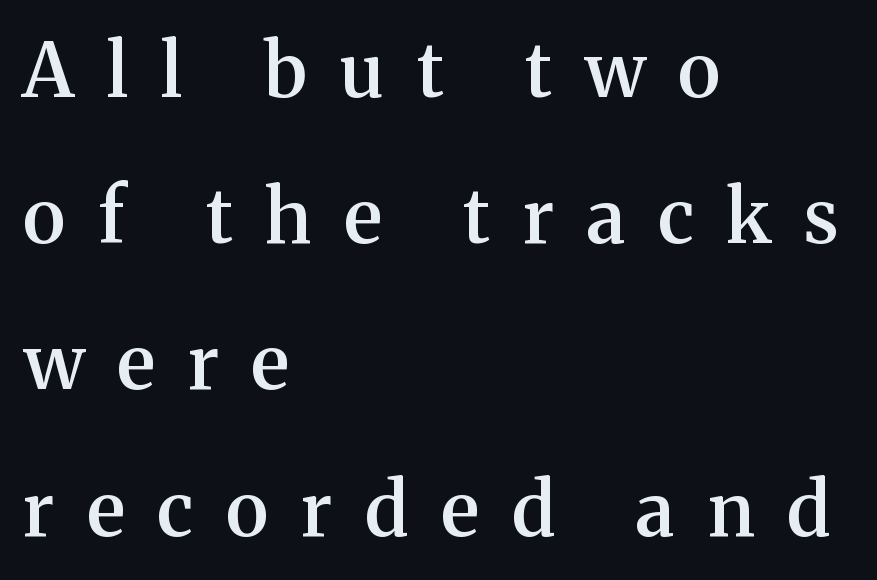
The letters advance in unequal steps, a hallmark of proportional type. Substantial extra tracking has been applied to these lines. Each letter's strokes conclude with small projecting serifs. How would I describe the line gaps? Wide and relaxed.
